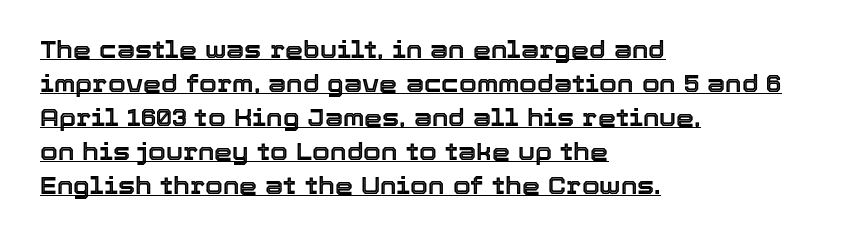
{"italic": "no", "underline": "yes", "align": "left", "line_spacing": "normal", "line_spacing_ratio": 1.48, "letter_spacing": "normal", "letter_spacing_em": 0.0, "glyph_px": 23}
